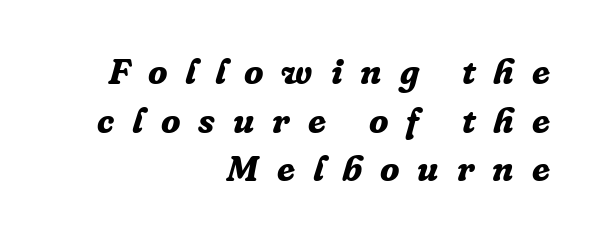
{"serif": "yes", "italic": "yes", "lean": "right", "slant_degrees": 16, "bold": "yes", "weight": "bold", "width": "normal", "stroke_contrast": "low", "x_height": "medium", "monospaced": "no", "underline": "no", "align": "right", "line_spacing": "normal", "line_spacing_ratio": 1.35, "letter_spacing": "wide", "letter_spacing_em": 0.5, "glyph_px": 36}
